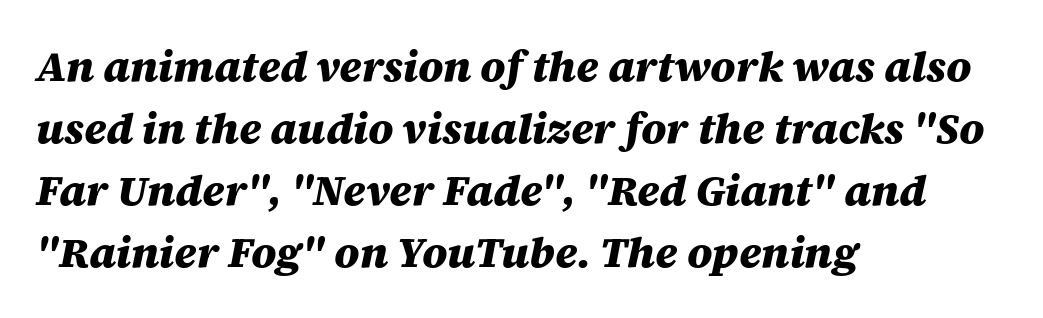
Honestly, the letter spacing is just normal — you wouldn't notice it. Horizontal alignment here is leftward, the default for most running prose. The face used here has a pronounced slope to its letters. Looks like regular typesetting: each glyph gets only the width it needs. No word sits above an underline.
